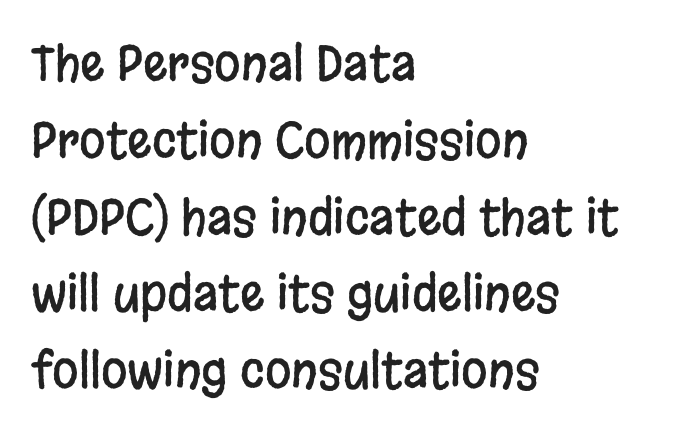
Nothing unusual about the tracking: characters are spaced as the font intends. Each row of text sits above clean, open space. Is the block centered? No — it sits flush against the left margin. Does the leading feel generous? No, just average.
